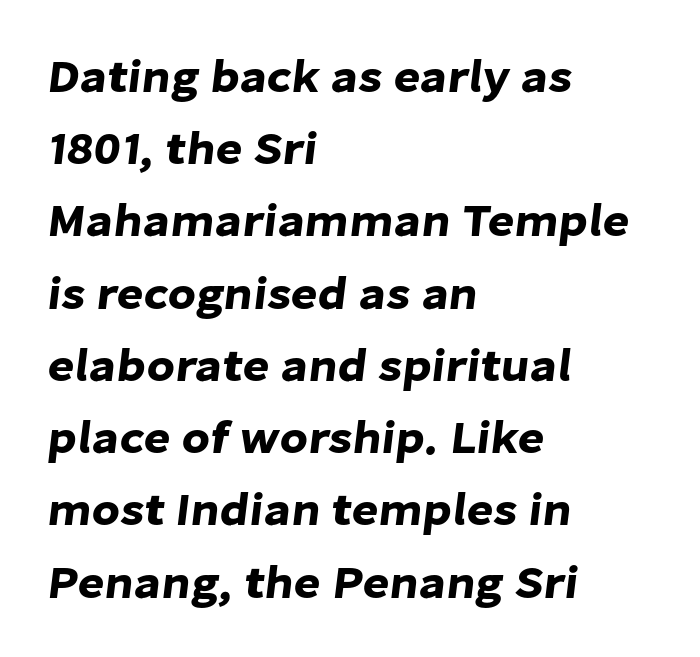
{"serif": "no", "width": "normal", "stroke_contrast": "low", "x_height": "medium", "monospaced": "no", "underline": "no", "align": "left", "line_spacing": "normal", "line_spacing_ratio": 1.57, "letter_spacing": "normal", "letter_spacing_em": 0.0, "glyph_px": 46}
